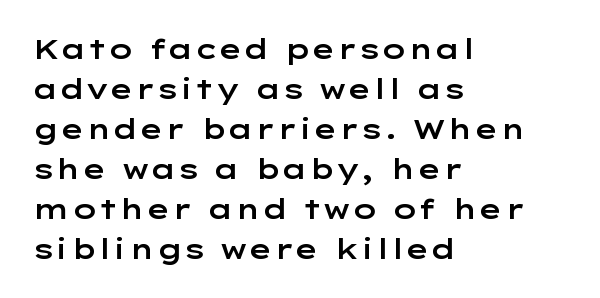
Q: Is the text italic (slanted)? A: No, it is upright.
Q: Is the text underlined? A: No.
Q: How is the paragraph aligned? A: Left-aligned.
Q: Is the spacing between letters normal or unusually wide? A: Normal.
Q: Is the spacing between lines tight, normal or loose? A: Normal.
